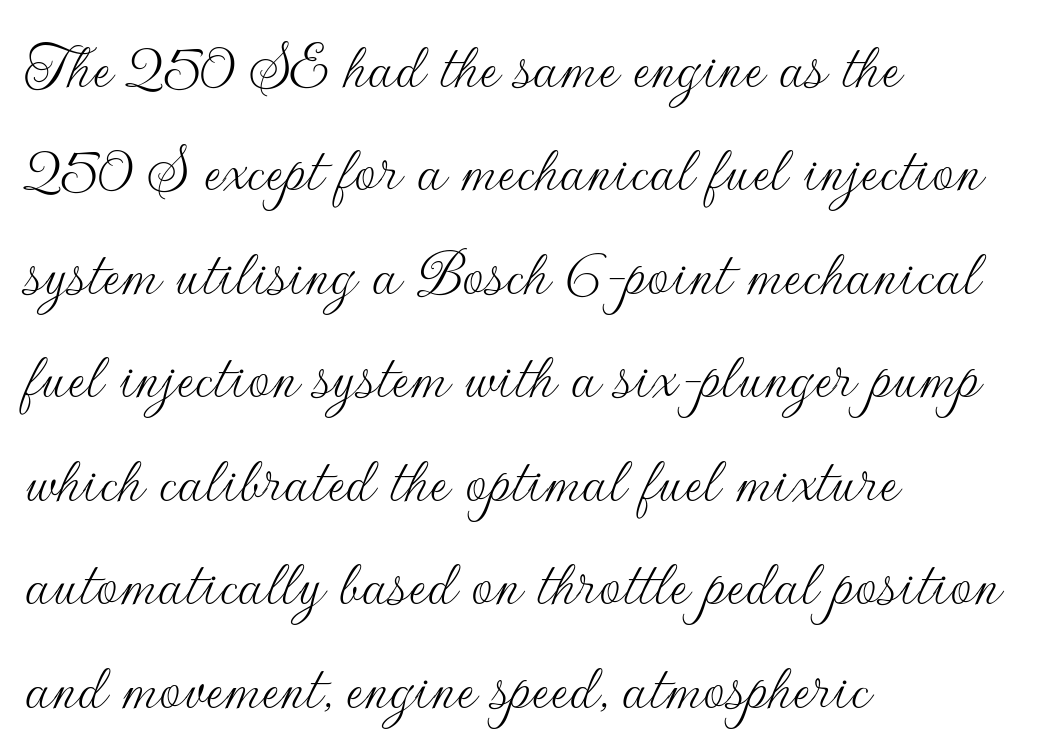
Q: Is the text bold? A: No.
Q: Is the text italic (slanted)? A: Yes.
Q: Is the typeface a serif or a sans-serif typeface? A: Sans-serif.
Q: Is the text underlined? A: No.
Q: How is the paragraph aligned? A: Left-aligned.
Q: Is the spacing between letters normal or unusually wide? A: Normal.
Q: Is the spacing between lines tight, normal or loose? A: Normal.
Q: Width (condensed, normal, or wide)? A: Normal.
Q: Stroke contrast? A: Low.
Q: x-height? A: Small.
Q: Monospaced? A: No.
